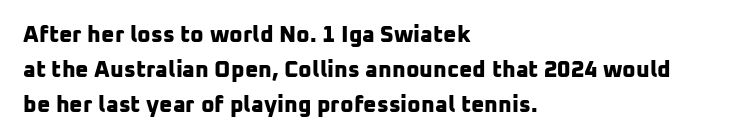
Q: Is the text bold? A: Yes.
Q: Is the text underlined? A: No.
Q: How is the paragraph aligned? A: Left-aligned.
Q: Is the spacing between letters normal or unusually wide? A: Normal.
Q: Is the spacing between lines tight, normal or loose? A: Normal.
